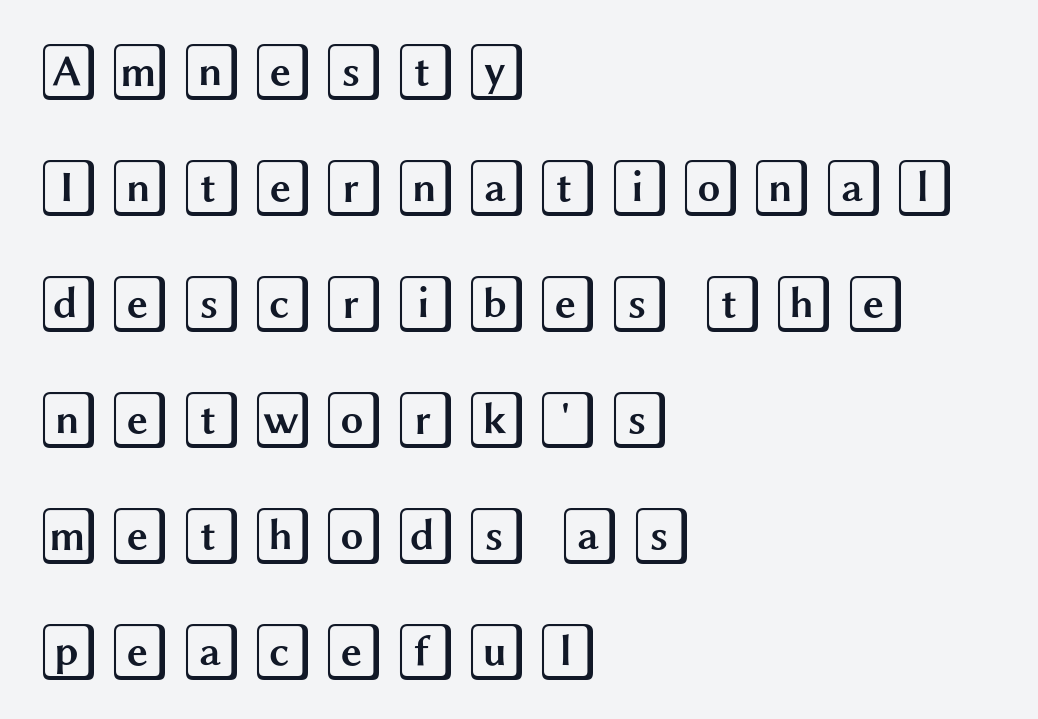
Q: Is the text italic (slanted)? A: No, it is upright.
Q: Is the text underlined? A: No.
Q: How is the paragraph aligned? A: Left-aligned.
Q: Is the spacing between lines tight, normal or loose? A: Loose.
Q: Width (condensed, normal, or wide)? A: Wide.
Q: x-height? A: Large.
